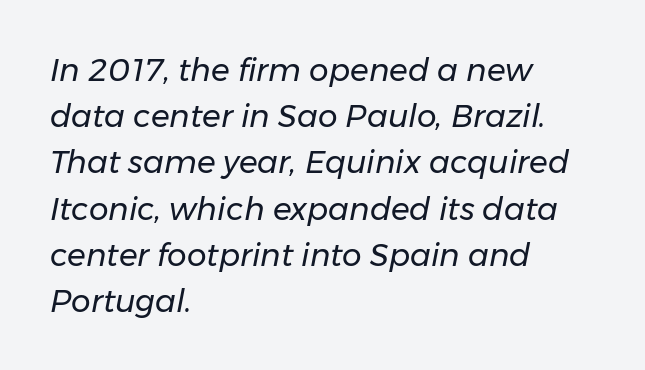
Q: Is the text bold? A: No.
Q: Is the text italic (slanted)? A: Yes, it leans right by about 11 degrees.
Q: Is the text underlined? A: No.
Q: How is the paragraph aligned? A: Left-aligned.
Q: Is the spacing between letters normal or unusually wide? A: Normal.
Q: Is the spacing between lines tight, normal or loose? A: Normal.
Q: Width (condensed, normal, or wide)? A: Normal.
Q: Stroke contrast? A: Low.
Q: x-height? A: Medium.
Q: Monospaced? A: No.
